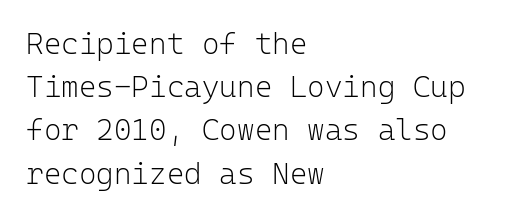
{"serif": "no", "italic": "no", "bold": "no", "weight": "light", "width": "normal", "stroke_contrast": "low", "x_height": "medium", "monospaced": "yes", "underline": "no", "align": "left", "line_spacing": "normal", "line_spacing_ratio": 1.44, "letter_spacing": "normal", "letter_spacing_em": 0.0, "glyph_px": 30}
